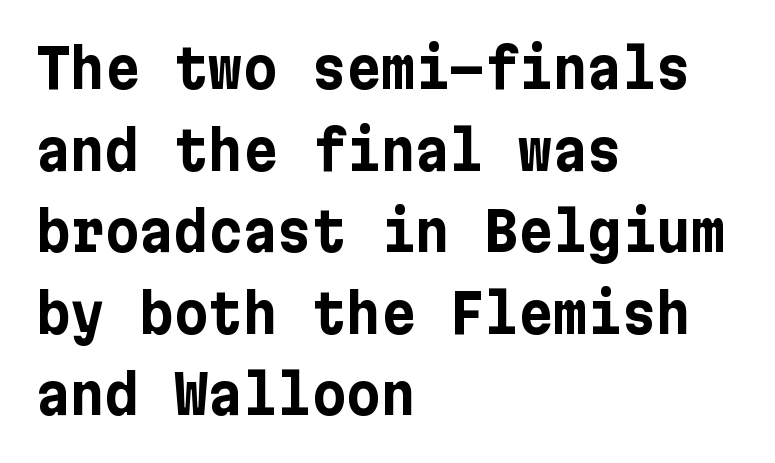
The image shows 53 px bold sans-serif type, upright; set left-aligned, normal line spacing (1.54x), normal letter spacing, not underlined; low stroke contrast and a medium x-height.
